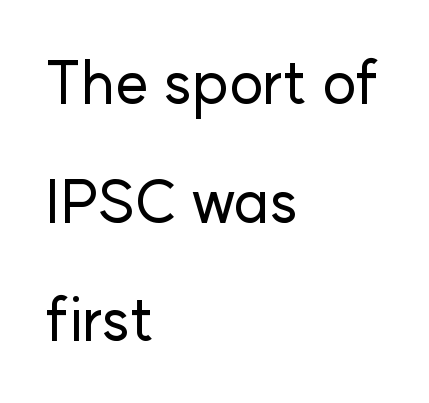
{"serif": "no", "italic": "no", "width": "normal", "stroke_contrast": "low", "x_height": "medium", "monospaced": "no", "underline": "no", "align": "left", "line_spacing": "loose", "line_spacing_ratio": 2.01, "letter_spacing": "normal", "letter_spacing_em": 0.0, "glyph_px": 59}
